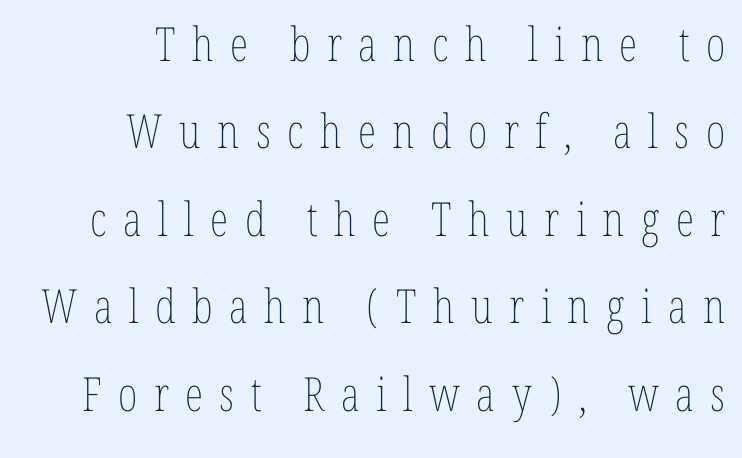
The passage shown is typed in a proportional face where columns would drift. The cut favours lightness, reaching ordinary text weight at its darkest. Plain, unruled lines of type. The letterforms stand isolated, each surrounded by extra space. Posture: straight, roman, zero tilt. These lines stack with their right ends in a neat column.
